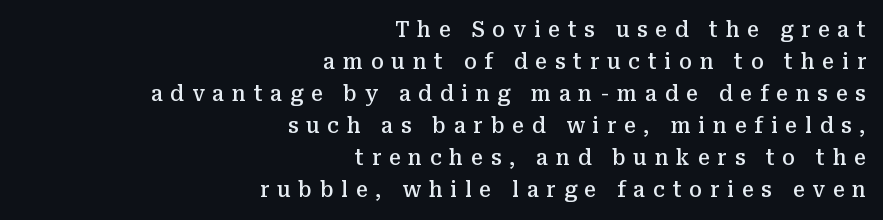
{"italic": "no", "bold": "semi", "underline": "no", "align": "right", "line_spacing": "normal", "line_spacing_ratio": 1.52, "letter_spacing": "wide", "letter_spacing_em": 0.37, "glyph_px": 21}
